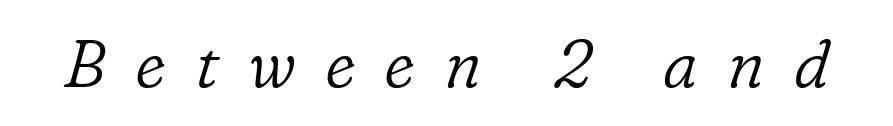
{"serif": "yes", "italic": "yes", "lean": "right", "slant_degrees": 16, "bold": "no", "weight": "light", "width": "normal", "stroke_contrast": "low", "x_height": "medium", "monospaced": "no", "underline": "no", "letter_spacing": "wide", "letter_spacing_em": 0.44, "glyph_px": 66}
